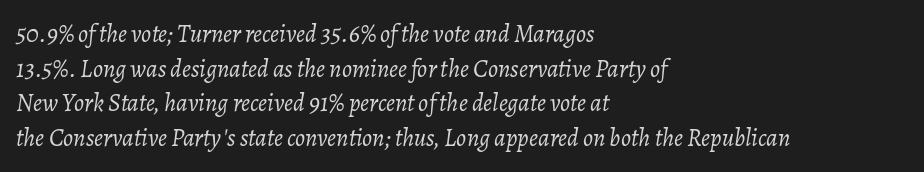
Q: Is the text bold? A: No.
Q: Is the text italic (slanted)? A: Yes, it leans right by about 7 degrees.
Q: Is the text underlined? A: No.
Q: How is the paragraph aligned? A: Left-aligned.
Q: Is the spacing between letters normal or unusually wide? A: Normal.
Q: Is the spacing between lines tight, normal or loose? A: Normal.
